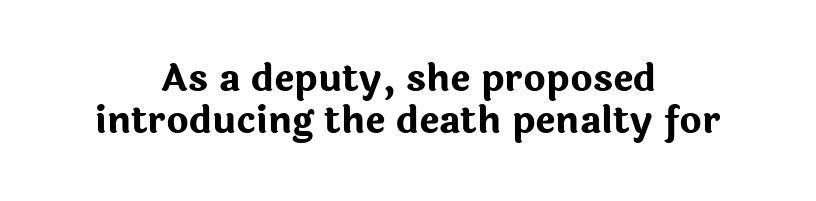
The image shows 38 px bold sans-serif type, upright; set centered, tight line spacing (1.11x), normal letter spacing, not underlined; low stroke contrast and a medium x-height.
